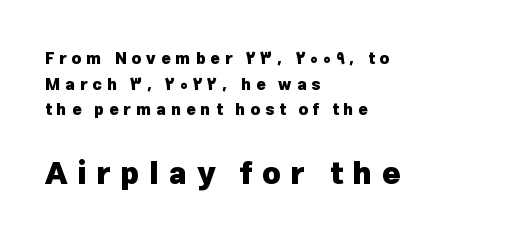
The image shows 31 px heavy sans-serif type, upright; set left-aligned, normal line spacing (1.6x), unusually wide letter spacing (+0.31 em), not underlined; the second (bottom) block is 1.94x larger; low stroke contrast and a medium x-height.
